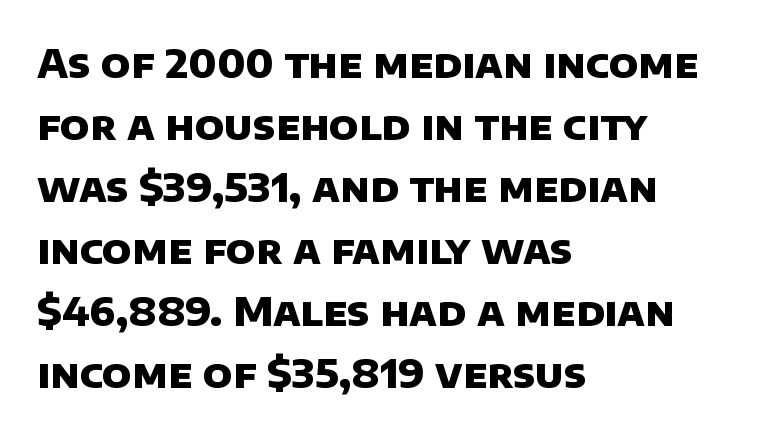
Q: Is the text bold? A: Yes.
Q: Is the typeface a serif or a sans-serif typeface? A: Sans-serif.
Q: Is the text underlined? A: No.
Q: How is the paragraph aligned? A: Left-aligned.
Q: Is the spacing between letters normal or unusually wide? A: Normal.
Q: Is the spacing between lines tight, normal or loose? A: Normal.
Q: Width (condensed, normal, or wide)? A: Normal.
Q: Stroke contrast? A: Low.
Q: x-height? A: Large.
Q: Monospaced? A: No.
